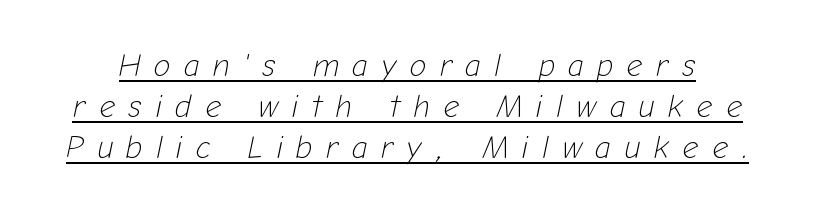
Q: Is the text bold? A: No.
Q: Is the text italic (slanted)? A: Yes, it leans right by about 12 degrees.
Q: Is the text underlined? A: Yes.
Q: Is the spacing between letters normal or unusually wide? A: Unusually wide.
Q: Is the spacing between lines tight, normal or loose? A: Normal.
Q: Width (condensed, normal, or wide)? A: Normal.
Q: Stroke contrast? A: Low.
Q: x-height? A: Medium.
Q: Monospaced? A: No.
